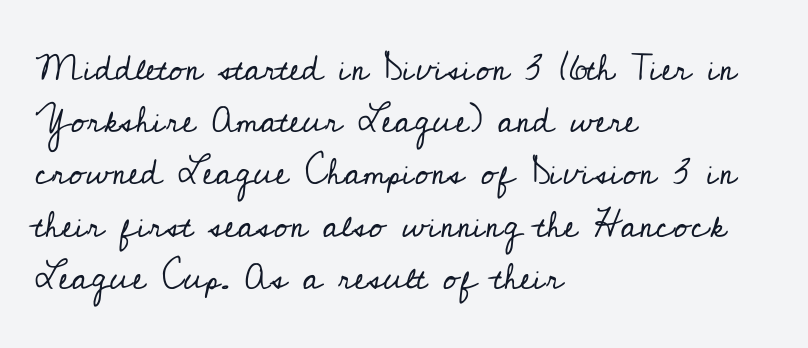
Q: Is the text bold? A: No.
Q: Is the text italic (slanted)? A: Yes.
Q: Is the typeface a serif or a sans-serif typeface? A: Serif.
Q: Is the text underlined? A: No.
Q: How is the paragraph aligned? A: Left-aligned.
Q: Is the spacing between letters normal or unusually wide? A: Normal.
Q: Is the spacing between lines tight, normal or loose? A: Normal.
Q: Width (condensed, normal, or wide)? A: Normal.
Q: Stroke contrast? A: Low.
Q: x-height? A: Small.
Q: Monospaced? A: No.
